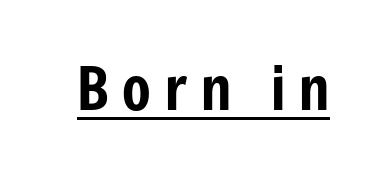
Underlined type. Think of a printed novel: that variable character pitch is what you see here. Nothing sits at the stroke ends, so this counts as sans-serif. You can tell it's not italic because the verticals are truly vertical.
